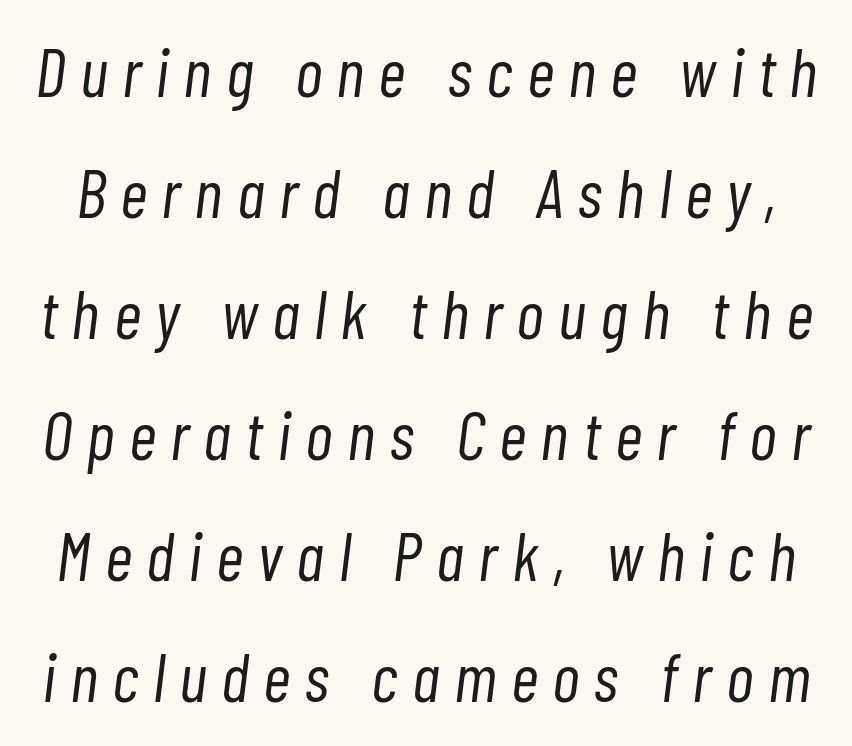
{"italic": "yes", "lean": "right", "slant_degrees": 7, "bold": "no", "weight": "light", "width": "condensed", "stroke_contrast": "low", "x_height": "medium", "monospaced": "no", "underline": "no", "line_spacing_ratio": 1.78, "letter_spacing": "wide", "letter_spacing_em": 0.21, "glyph_px": 68}
